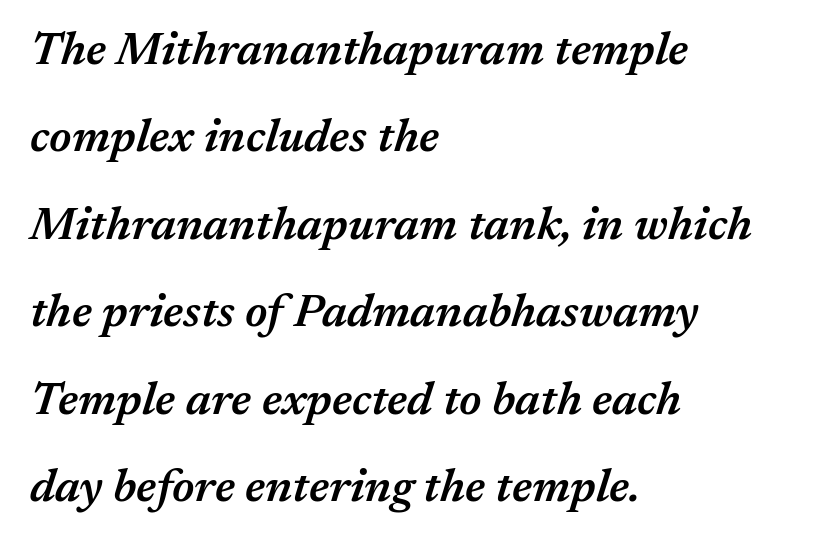
The image shows 46 px semibold type, italic (leaning right); set left-aligned, loose line spacing (1.9x), normal letter spacing, not underlined; medium stroke contrast and a medium x-height.
